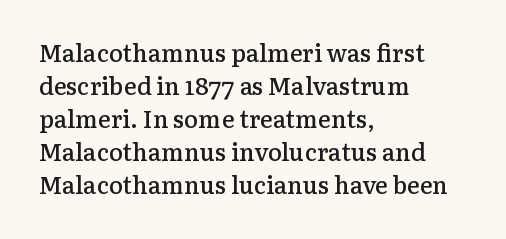
Leading: standard. The passage shown is semibold, sitting just below true bold. Descenders are the only things crossing below the line. Inter-character spacing is left at the font's built-in metrics. Notice how the stems are strictly vertical — no italics here.
